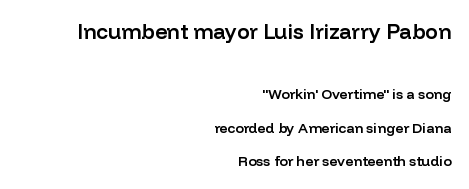
The image shows 21 px text type, upright; set right-aligned, loose line spacing (2.4x), normal letter spacing, not underlined; the first (top) block is 1.5x larger.
